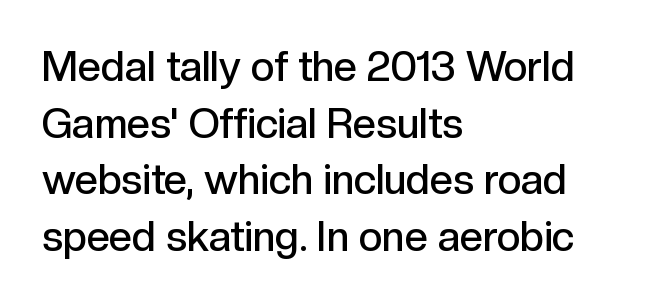
The image shows 41 px semibold sans-serif type, upright; set left-aligned, normal line spacing (1.38x), normal letter spacing, not underlined; a medium x-height.
